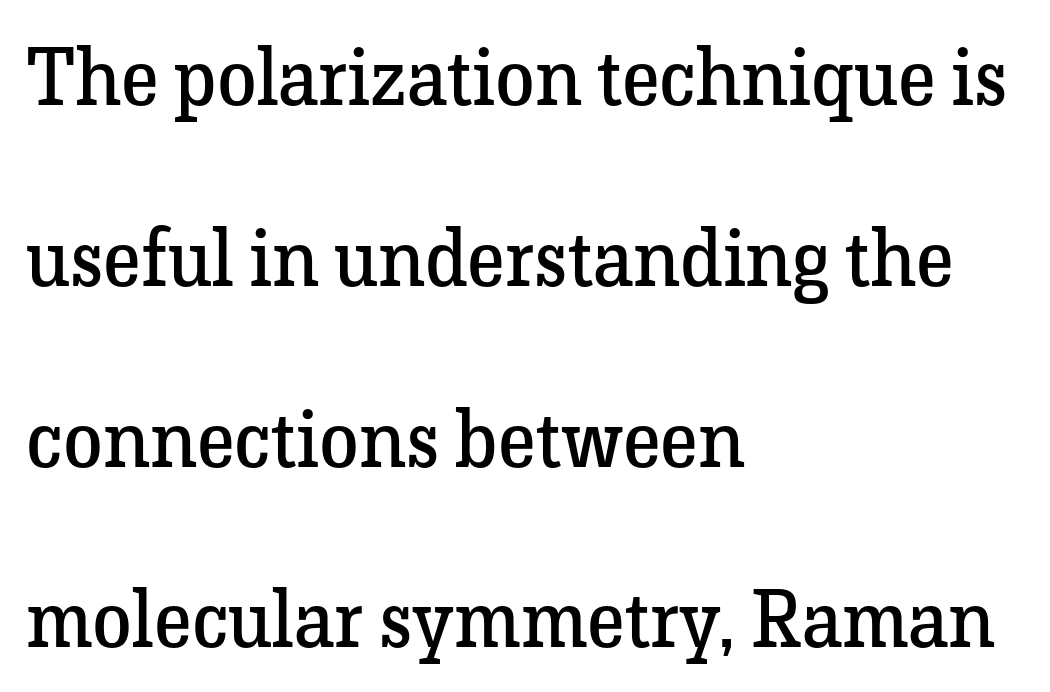
The string is rendered with underlining switched off. What kind of face is this? One with serifs. Whoever set this chose breathing room over compactness in the vertical rhythm. A typesetter would mark this as roman, not italic. You could not count columns in this text — the font is proportionally spaced. This rendering leaves character spacing at its baseline value.
